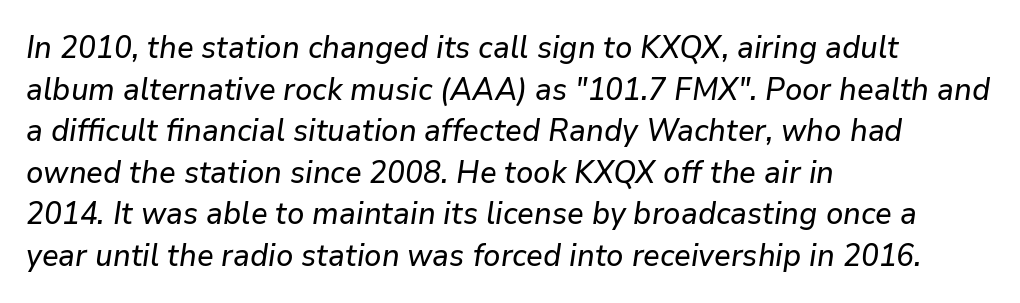
Think of a printed novel: that variable character pitch is what you see here. A normal amount of white space separates one row of letters from the next. What stands out about the letter spacing? Nothing — it is the standard amount. Italic: yes, the glyphs are oblique.
